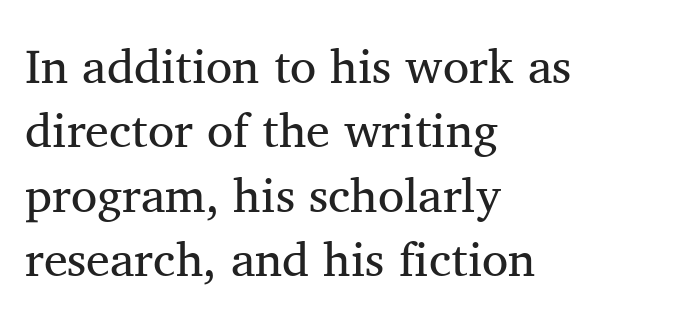
The line-height multiplier appears to be the usual default. This sample has the flowing, uneven cadence of proportional lettering. Every row of glyphs begins at an identical x-position on the left. The typeface chosen for these lines features serifs. Nobody touched the tracking dial on this one. The axis of the letterforms is exactly vertical.
